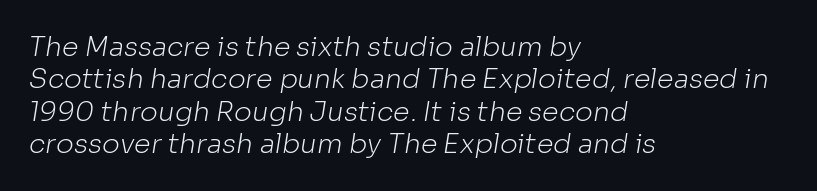
You could call the tracking neutral — neither tight nor loose. Type without underlining. Weight: regular or lighter. Reading down the block, your eye returns to a fixed left position each line.
